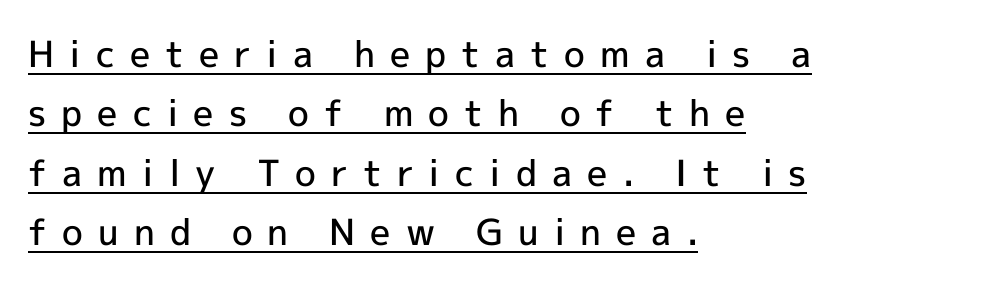
{"serif": "no", "italic": "no", "bold": "semi", "weight": "semibold", "width": "normal", "x_height": "medium", "monospaced": "no", "underline": "yes", "align": "left", "line_spacing": "normal", "line_spacing_ratio": 1.65, "letter_spacing": "wide", "letter_spacing_em": 0.42, "glyph_px": 36}
